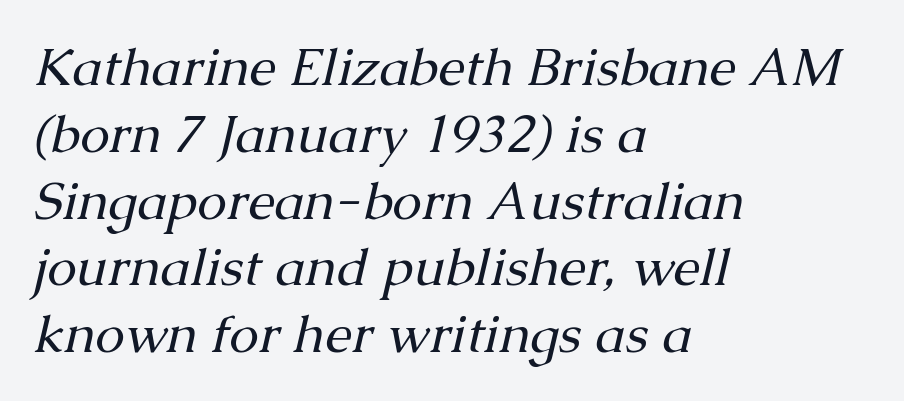
{"serif": "yes", "italic": "yes", "lean": "right", "slant_degrees": 13, "bold": "no", "weight": "regular", "width": "normal", "stroke_contrast": "medium", "x_height": "medium", "monospaced": "no", "underline": "no", "align": "left", "line_spacing": "normal", "line_spacing_ratio": 1.26, "letter_spacing": "normal", "letter_spacing_em": 0.0, "glyph_px": 53}
